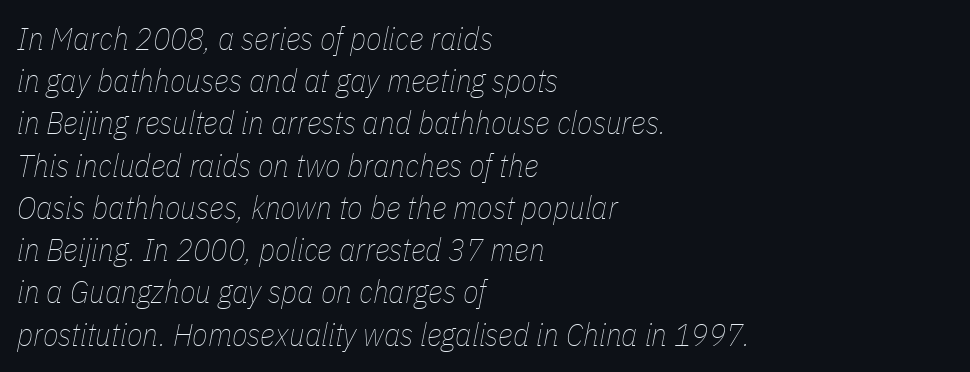
{"italic": "yes", "lean": "right", "slant_degrees": 11, "bold": "no", "weight": "thin", "width": "condensed", "stroke_contrast": "low", "x_height": "medium", "monospaced": "no", "underline": "no", "align": "left", "line_spacing": "normal", "line_spacing_ratio": 1.32, "letter_spacing": "normal", "letter_spacing_em": 0.0, "glyph_px": 32}
